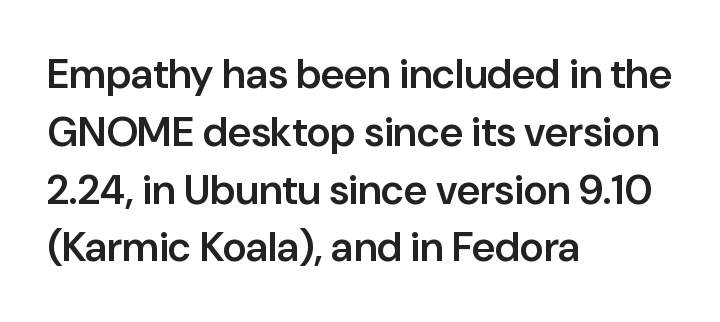
{"serif": "no", "italic": "no", "bold": "semi", "weight": "semibold", "width": "normal", "stroke_contrast": "low", "x_height": "medium", "monospaced": "no", "underline": "no", "align": "left", "line_spacing": "normal", "line_spacing_ratio": 1.41, "letter_spacing": "normal", "letter_spacing_em": 0.0, "glyph_px": 41}
